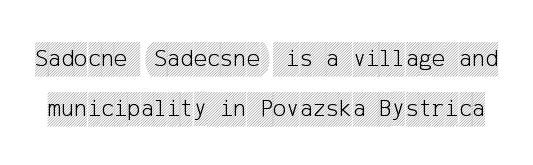
{"italic": "no", "underline": "no", "line_spacing": "loose", "line_spacing_ratio": 2.02, "letter_spacing": "normal", "letter_spacing_em": 0.0, "glyph_px": 25}
